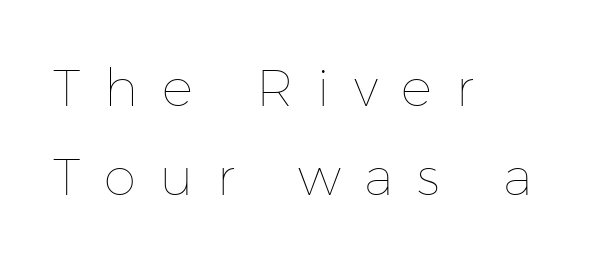
The image shows 52 px thin type, upright; set left-aligned, line spacing 1.71x, unusually wide letter spacing (+0.46 em), not underlined; low stroke contrast and a medium x-height.
